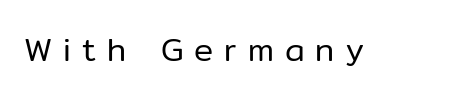
Serif or sans? Sans — the stroke terminals are bare. The string is rendered with underlining switched off. Looks like regular typesetting: each glyph gets only the width it needs. The rendering inserts visible extra space after every character. The lettering holds an erect, upright posture throughout.
